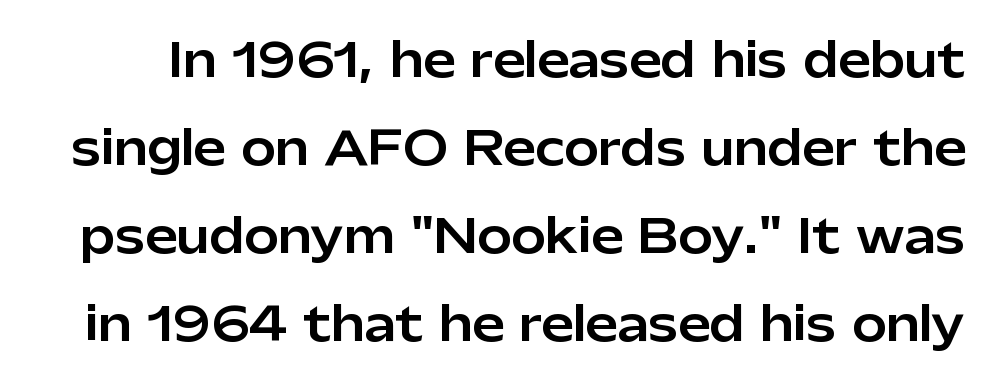
Letterform terminals end flat and unadorned throughout the passage. Has an underline been added? It has not. This sample uses plain, unmodified letter spacing. Leading is clearly above the norm, producing a sparse column. Does the lettering tilt? It doesn't — this is upright.
